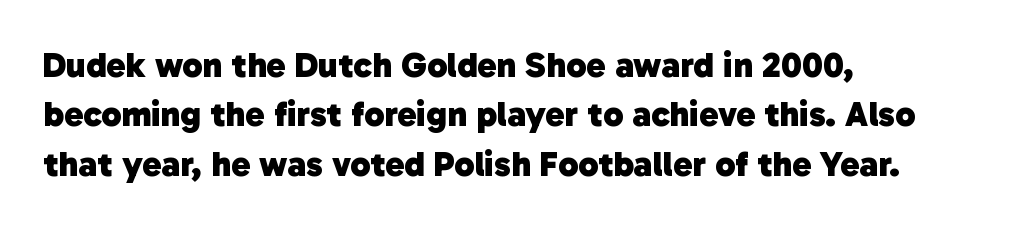
Q: Is the text bold? A: Yes.
Q: Is the typeface a serif or a sans-serif typeface? A: Sans-serif.
Q: Is the text underlined? A: No.
Q: How is the paragraph aligned? A: Left-aligned.
Q: Is the spacing between letters normal or unusually wide? A: Normal.
Q: Is the spacing between lines tight, normal or loose? A: Normal.
Q: Width (condensed, normal, or wide)? A: Normal.
Q: Stroke contrast? A: Low.
Q: x-height? A: Medium.
Q: Monospaced? A: No.
